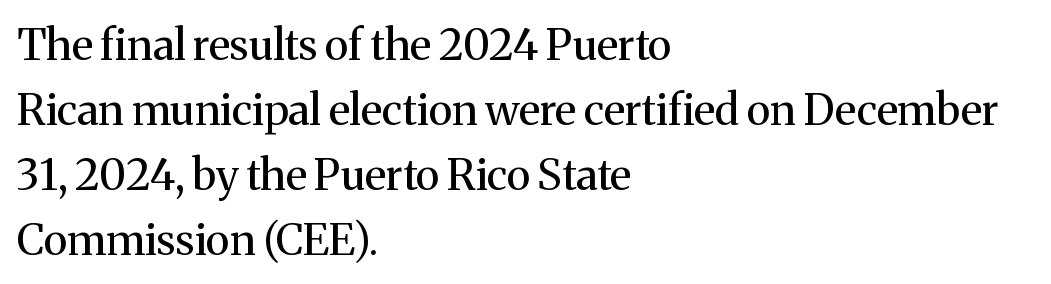
The image shows 43 px regular-weight serif type, upright; set left-aligned, normal line spacing (1.51x), normal letter spacing, not underlined; medium stroke contrast and a medium x-height.
